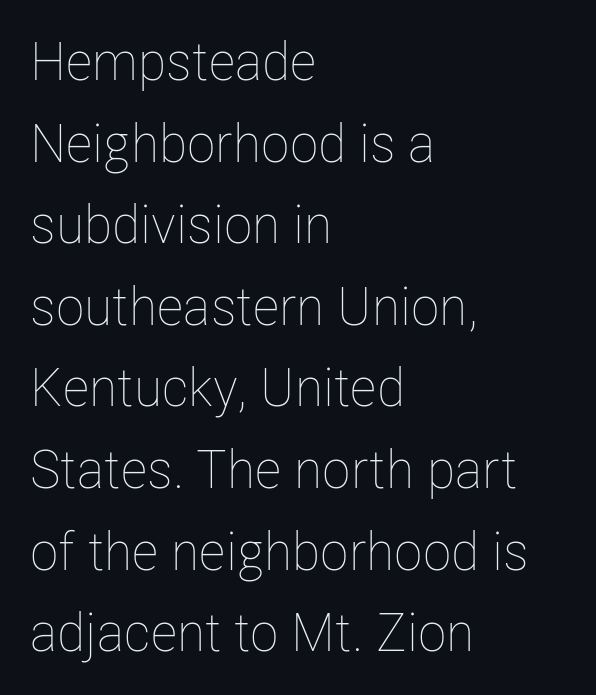
{"italic": "no", "bold": "no", "weight": "thin", "width": "condensed", "stroke_contrast": "low", "x_height": "medium", "monospaced": "no", "underline": "no", "align": "left", "line_spacing": "normal", "line_spacing_ratio": 1.54, "letter_spacing": "normal", "letter_spacing_em": 0.0, "glyph_px": 53}
